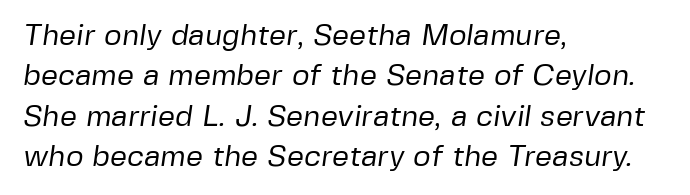
I'd call this a sans setting — the letters go barefoot. Layout note: lines flush left. Spacing verdict: proportional, widths tailored to each character. The letterforms sit shoulder to shoulder at normal distance. A normal amount of white space separates one row of letters from the next. Any mark beneath the type? The region is blank.
